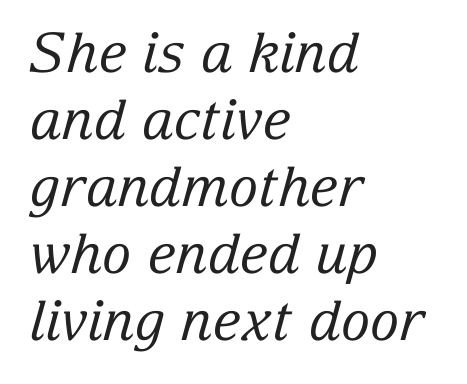
The image shows 55 px regular-weight serif type, italic (leaning right); set left-aligned, line spacing 1.22x, normal letter spacing, not underlined; low stroke contrast and a medium x-height.
